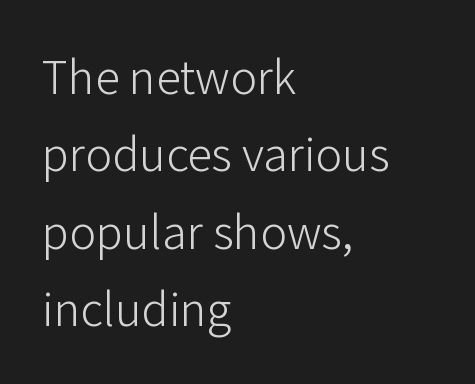
Which margin do the lines hug? The left one — the right edge is uneven. The passage shown has conventional tracking throughout. These lines are composed in type without serifs. Each stroke keeps to a modest, everyday thickness or less.
